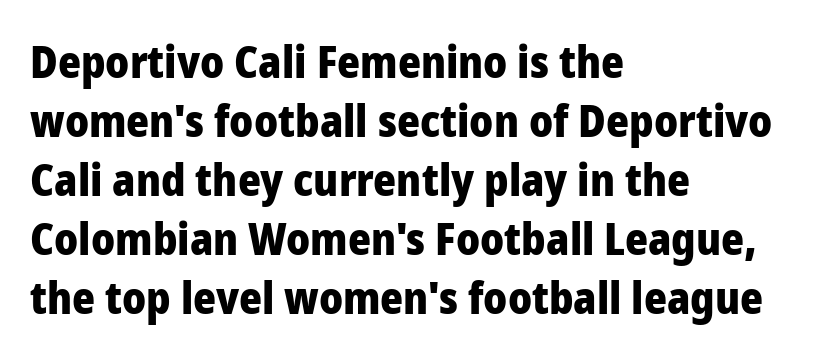
Vertical strokes here are truly vertical. The rendering uses a bold face; every stroke is thick and dark. The passage is arranged the way most books set body copy — flush left. Observe the ordinary spacing: letters are neighbours, not strangers. Quick note: underline off. You could not count columns in this text — the font is proportionally spaced.
